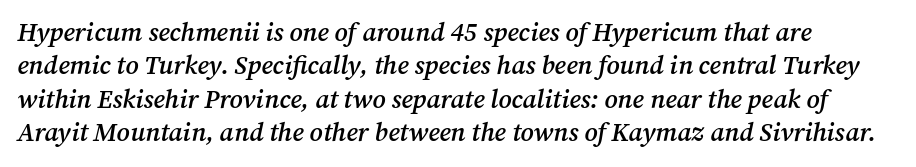
Q: Is the text bold? A: Semi-bold.
Q: Is the text italic (slanted)? A: Yes, it leans right by about 12 degrees.
Q: Is the text underlined? A: No.
Q: Is the spacing between letters normal or unusually wide? A: Normal.
Q: Is the spacing between lines tight, normal or loose? A: Normal.
